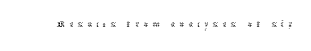
{"italic": "no", "bold": "no", "underline": "no", "glyph_px": 23}
